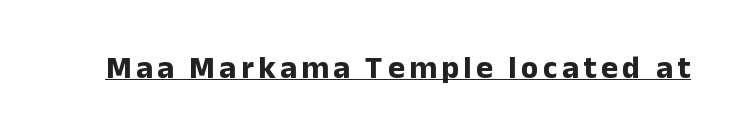
{"serif": "no", "italic": "no", "bold": "yes", "weight": "bold", "width": "normal", "stroke_contrast": "low", "x_height": "medium", "monospaced": "no", "underline": "yes", "glyph_px": 32}
